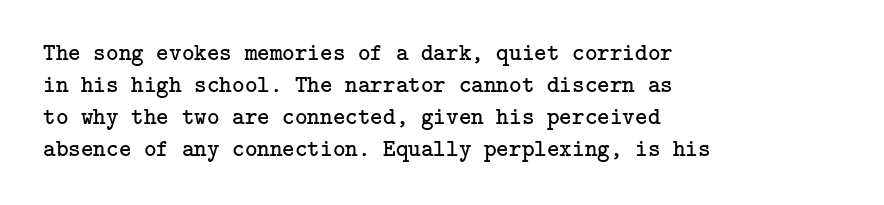
{"italic": "no", "bold": "no", "underline": "no", "align": "left", "line_spacing": "normal", "line_spacing_ratio": 1.33, "letter_spacing": "normal", "letter_spacing_em": 0.0, "glyph_px": 24}
